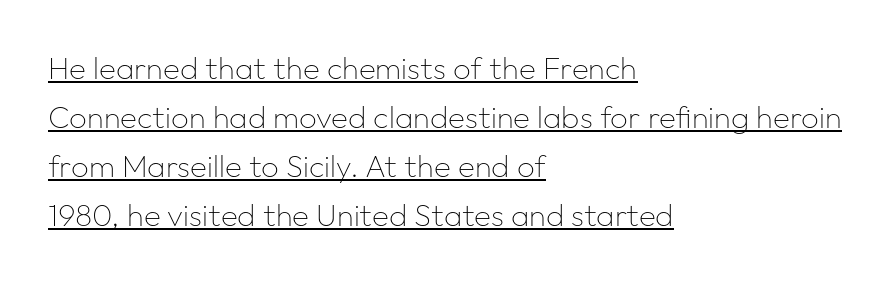
{"serif": "no", "italic": "no", "bold": "no", "weight": "thin", "width": "normal", "stroke_contrast": "low", "x_height": "medium", "monospaced": "no", "underline": "yes", "align": "left", "line_spacing": "normal", "line_spacing_ratio": 1.58, "letter_spacing": "normal", "letter_spacing_em": 0.0, "glyph_px": 31}
